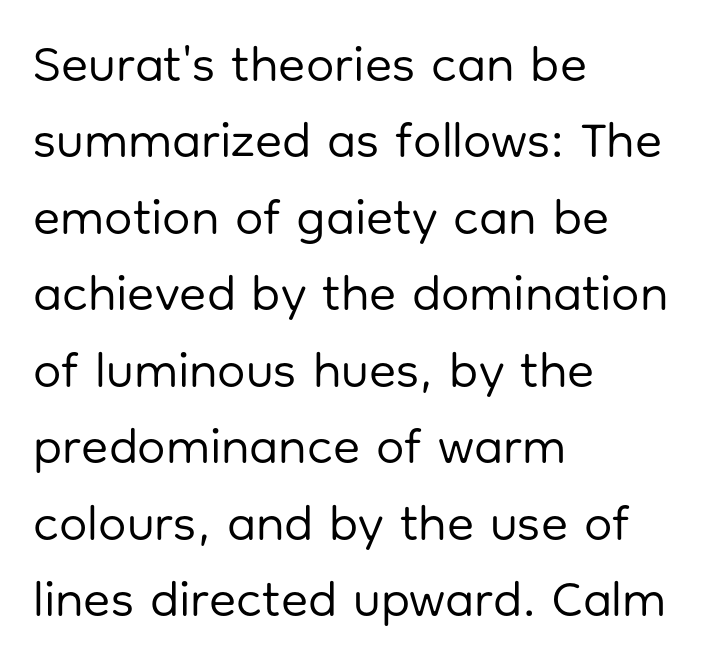
{"serif": "no", "italic": "no", "bold": "no", "weight": "regular", "width": "normal", "stroke_contrast": "low", "x_height": "medium", "monospaced": "no", "underline": "no", "align": "left", "line_spacing": "normal", "line_spacing_ratio": 1.53, "letter_spacing": "normal", "letter_spacing_em": 0.0, "glyph_px": 50}
